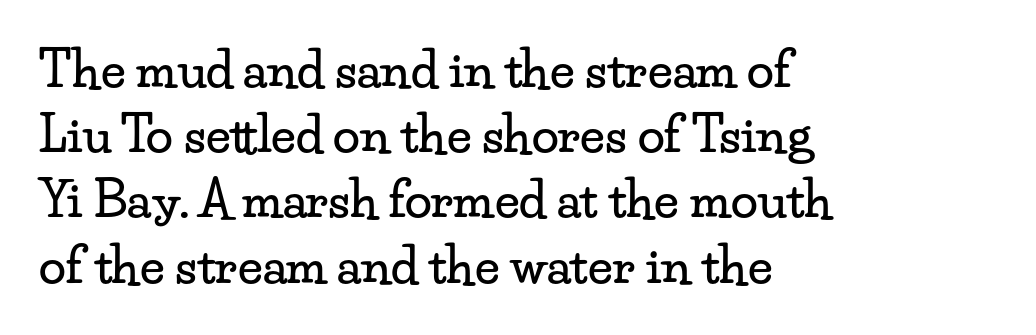
The image shows 49 px wide serif type, upright; set left-aligned, normal line spacing (1.33x), normal letter spacing, not underlined; low stroke contrast and a small x-height.
